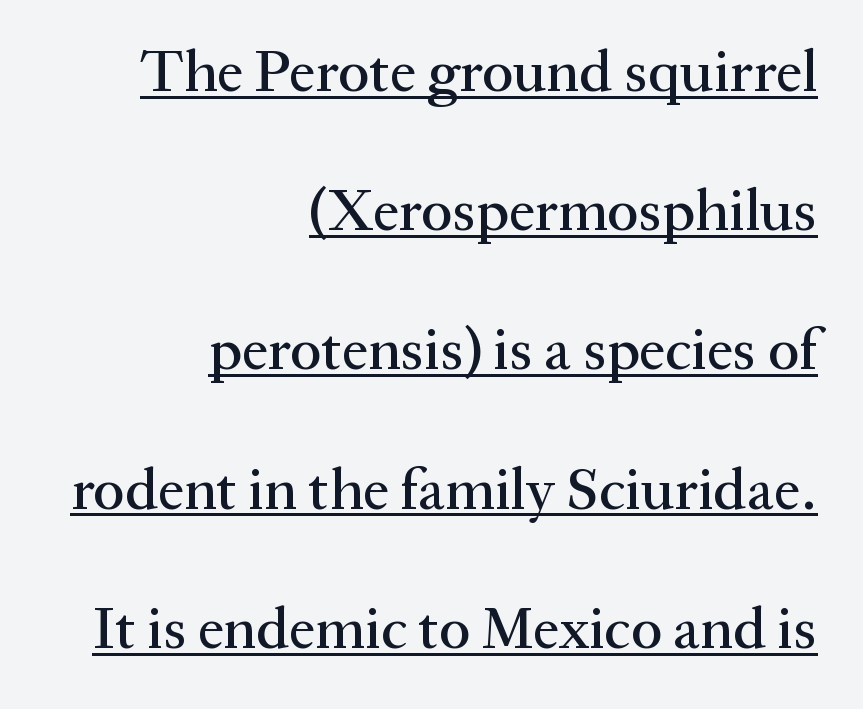
{"serif": "yes", "italic": "no", "width": "normal", "stroke_contrast": "medium", "x_height": "medium", "monospaced": "no", "underline": "yes", "align": "right", "line_spacing": "loose", "line_spacing_ratio": 2.36, "letter_spacing": "normal", "letter_spacing_em": 0.0, "glyph_px": 59}
